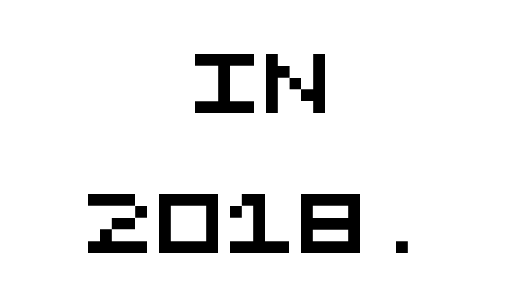
{"serif": "no", "width": "wide", "stroke_contrast": "medium", "x_height": "large", "monospaced": "yes", "underline": "no", "align": "center", "line_spacing": "loose", "line_spacing_ratio": 2.38, "letter_spacing": "normal", "letter_spacing_em": 0.0, "glyph_px": 59}
